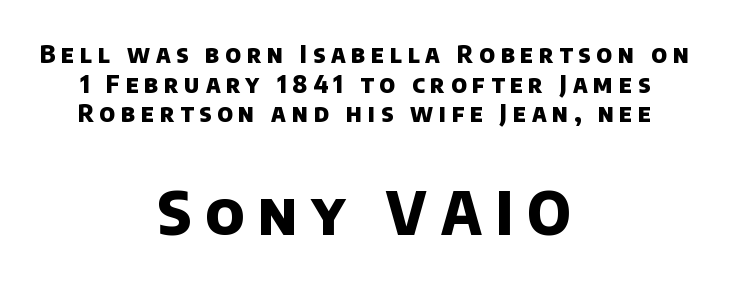
Q: Is the text bold? A: Yes.
Q: Is the typeface a serif or a sans-serif typeface? A: Sans-serif.
Q: Is the text underlined? A: No.
Q: How is the paragraph aligned? A: Centered.
Q: Is the spacing between letters normal or unusually wide? A: Unusually wide.
Q: Which block of text is set in a larger size, the first (top) or the second (bottom)? A: The second (bottom) one.
Q: Width (condensed, normal, or wide)? A: Normal.
Q: Stroke contrast? A: Low.
Q: x-height? A: Large.
Q: Monospaced? A: No.
